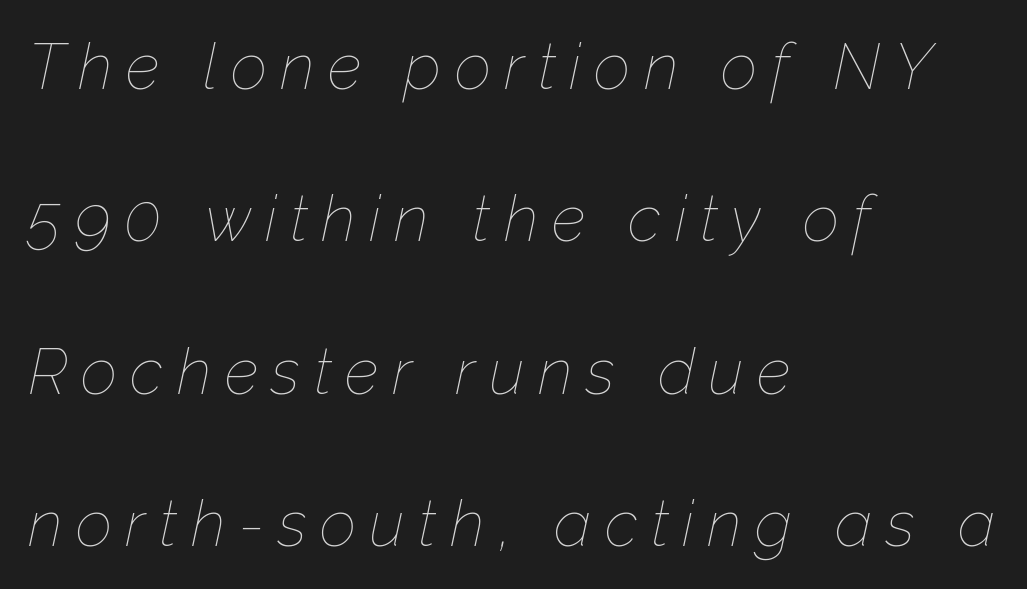
Observe the lean: these are italic letterforms. This sample is left-justified, so line endings fall wherever the words run out. You could not count columns in this text — the font is proportionally spaced. Letters rest on an invisible, unmarked baseline. This sample uses expanded letter spacing, leaving extra air between glyphs. Rows of type keep a wide berth in the vertical direction.
